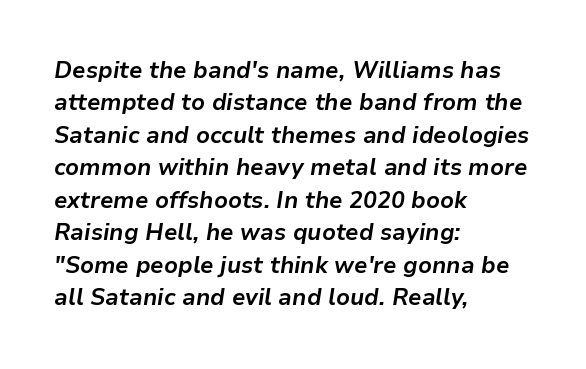
The image shows 23 px bold type, italic (leaning right); set left-aligned, normal line spacing (1.41x), normal letter spacing, not underlined.
